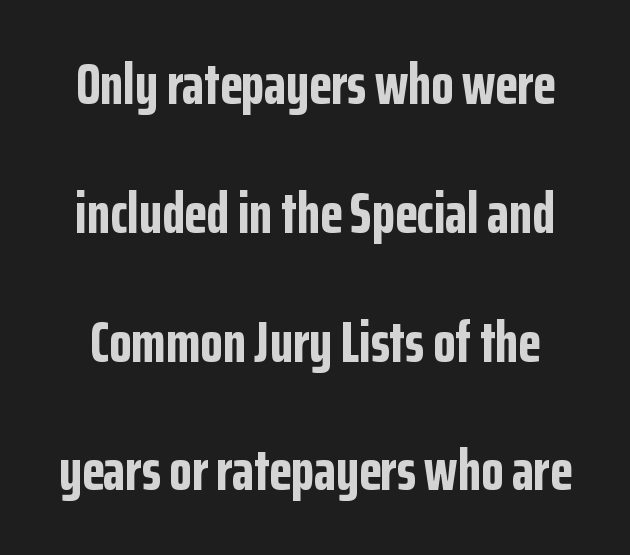
{"serif": "no", "italic": "no", "bold": "yes", "weight": "bold", "width": "condensed", "stroke_contrast": "low", "x_height": "medium", "monospaced": "no", "underline": "no", "line_spacing": "loose", "line_spacing_ratio": 2.22, "letter_spacing": "normal", "letter_spacing_em": 0.0, "glyph_px": 58}
